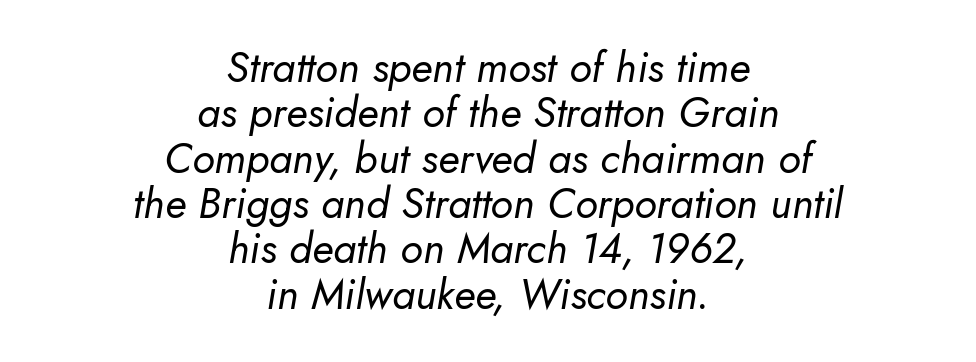
Q: Is the text bold? A: No.
Q: Is the text italic (slanted)? A: Yes, it leans right by about 5 degrees.
Q: Is the text underlined? A: No.
Q: How is the paragraph aligned? A: Centered.
Q: Is the spacing between letters normal or unusually wide? A: Normal.
Q: Is the spacing between lines tight, normal or loose? A: Tight.
Q: Width (condensed, normal, or wide)? A: Normal.
Q: Stroke contrast? A: Low.
Q: x-height? A: Small.
Q: Monospaced? A: No.
